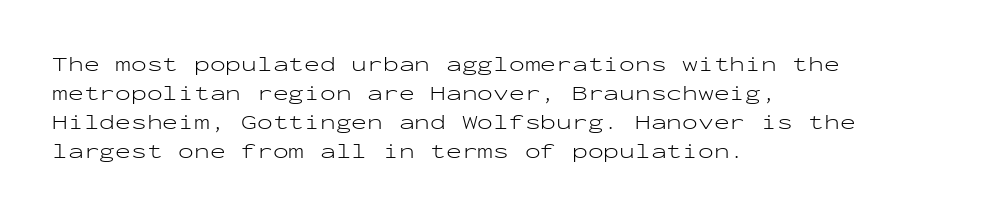
Q: Is the text bold? A: No.
Q: Is the text italic (slanted)? A: No, it is upright.
Q: Is the text underlined? A: No.
Q: How is the paragraph aligned? A: Left-aligned.
Q: Is the spacing between letters normal or unusually wide? A: Normal.
Q: Is the spacing between lines tight, normal or loose? A: Normal.
